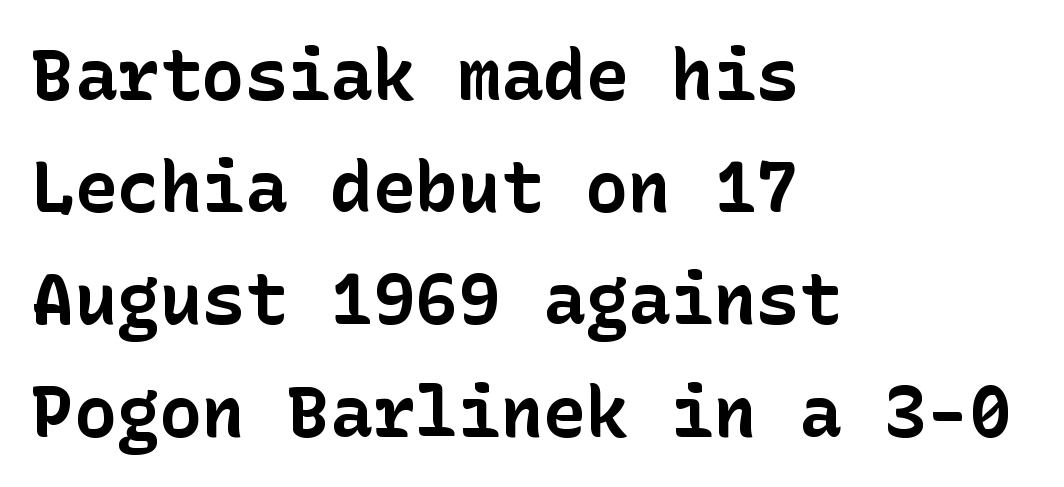
The image shows 71 px bold sans-serif type, upright; set left-aligned, normal line spacing (1.58x), normal letter spacing, not underlined; low stroke contrast and a medium x-height.
